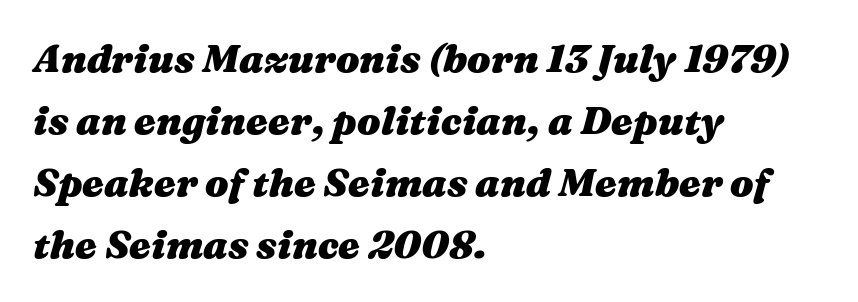
Q: Is the text bold? A: Yes.
Q: Is the text italic (slanted)? A: Yes, it leans right by about 16 degrees.
Q: Is the text underlined? A: No.
Q: How is the paragraph aligned? A: Left-aligned.
Q: Is the spacing between letters normal or unusually wide? A: Normal.
Q: Is the spacing between lines tight, normal or loose? A: Normal.
Q: Width (condensed, normal, or wide)? A: Wide.
Q: Stroke contrast? A: Medium.
Q: x-height? A: Medium.
Q: Monospaced? A: No.
